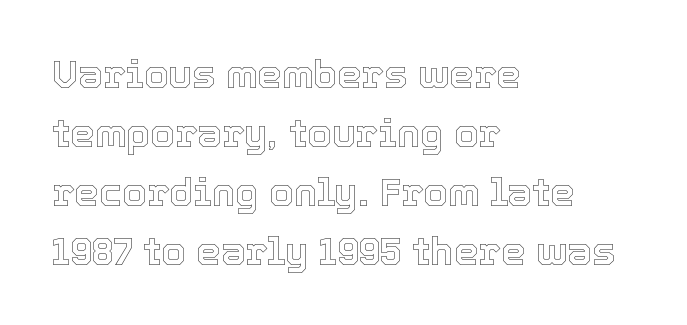
Q: Is the text italic (slanted)? A: No, it is upright.
Q: Is the text underlined? A: No.
Q: How is the paragraph aligned? A: Left-aligned.
Q: Is the spacing between letters normal or unusually wide? A: Normal.
Q: Is the spacing between lines tight, normal or loose? A: Normal.
Q: Width (condensed, normal, or wide)? A: Normal.
Q: x-height? A: Medium.
Q: Monospaced? A: No.
